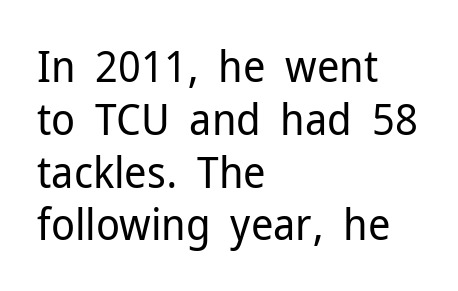
Rendered with straight, roman letterforms. Underline: absent. Note the varied advance widths — an 'i' is clearly narrower than an 'm'. If you drew a ruler down the left edge, every line would touch it. The typeface chosen for these lines omits serifs. The weight tops out at a normal text grade.
